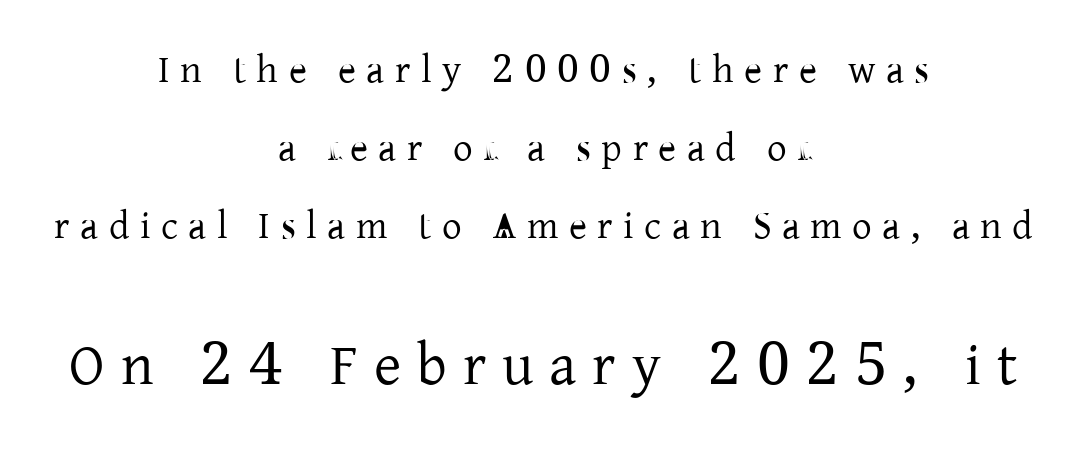
{"serif": "yes", "italic": "no", "bold": "no", "weight": "regular", "width": "normal", "stroke_contrast": "low", "x_height": "medium", "monospaced": "no", "underline": "no", "align": "center", "line_spacing": "loose", "line_spacing_ratio": 2.0, "letter_spacing": "wide", "letter_spacing_em": 0.27, "larger_block": "second", "size_ratio": 1.51, "glyph_px": 59}
